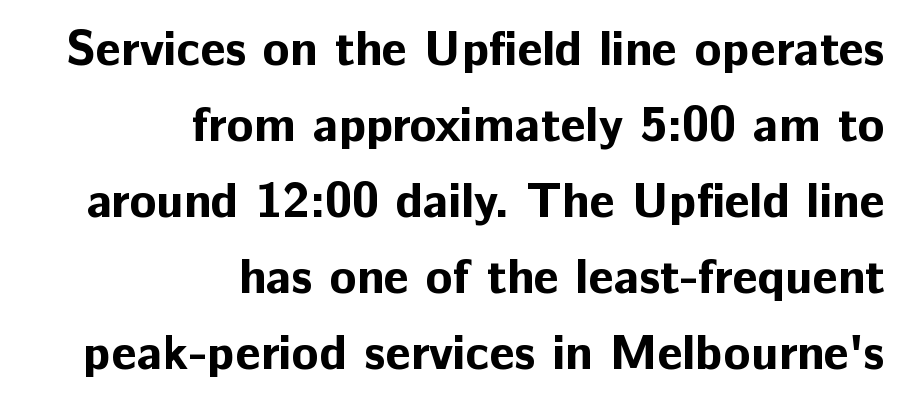
{"serif": "no", "italic": "no", "bold": "yes", "weight": "bold", "width": "normal", "stroke_contrast": "low", "x_height": "medium", "monospaced": "no", "underline": "no", "align": "right", "line_spacing": "normal", "line_spacing_ratio": 1.55, "letter_spacing": "normal", "letter_spacing_em": 0.0, "glyph_px": 49}
